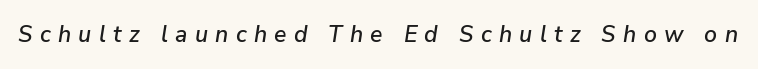
Q: Is the text italic (slanted)? A: Yes, it leans right by about 9 degrees.
Q: Is the text underlined? A: No.
Q: Is the spacing between letters normal or unusually wide? A: Unusually wide.
